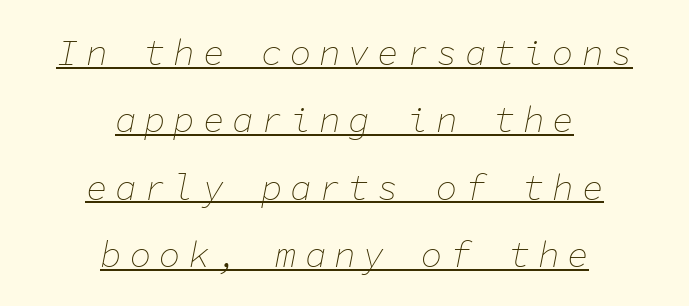
Q: Is the text bold? A: No.
Q: Is the text italic (slanted)? A: Yes, it leans right by about 11 degrees.
Q: Is the text underlined? A: Yes.
Q: How is the paragraph aligned? A: Centered.
Q: Is the spacing between letters normal or unusually wide? A: Unusually wide.
Q: Width (condensed, normal, or wide)? A: Normal.
Q: Stroke contrast? A: Low.
Q: x-height? A: Medium.
Q: Monospaced? A: Yes.
